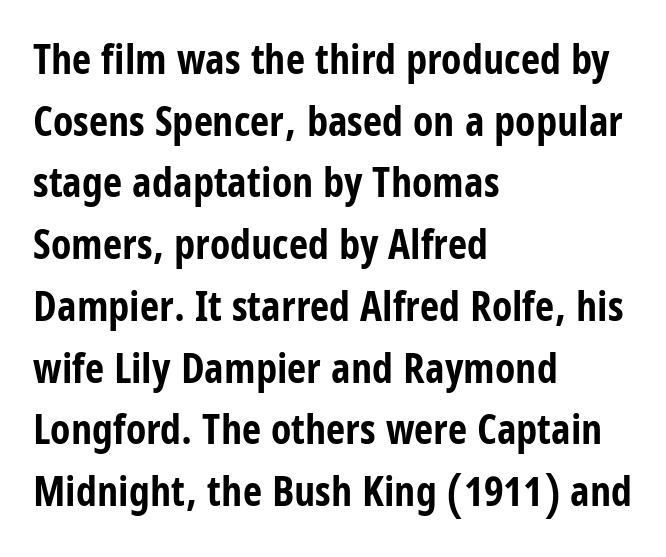
Q: Is the text bold? A: Yes.
Q: Is the text italic (slanted)? A: No, it is upright.
Q: Is the typeface a serif or a sans-serif typeface? A: Sans-serif.
Q: Is the text underlined? A: No.
Q: How is the paragraph aligned? A: Left-aligned.
Q: Is the spacing between letters normal or unusually wide? A: Normal.
Q: Is the spacing between lines tight, normal or loose? A: Normal.
Q: Width (condensed, normal, or wide)? A: Condensed.
Q: Stroke contrast? A: Low.
Q: x-height? A: Large.
Q: Monospaced? A: No.
